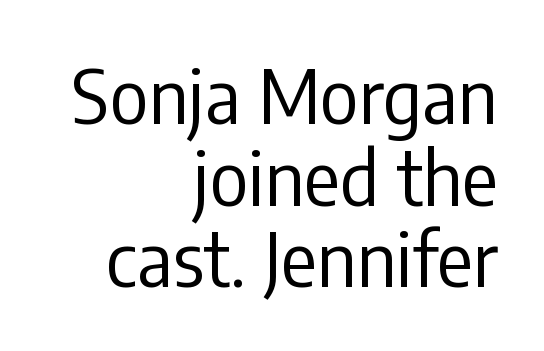
{"serif": "no", "italic": "no", "bold": "no", "weight": "regular", "width": "condensed", "stroke_contrast": "low", "x_height": "medium", "monospaced": "no", "underline": "no", "align": "right", "line_spacing": "tight", "line_spacing_ratio": 1.09, "letter_spacing": "normal", "letter_spacing_em": 0.0, "glyph_px": 75}
